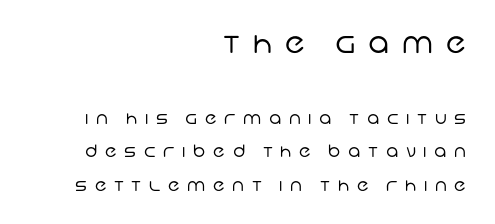
Q: Is the text bold? A: No.
Q: Is the typeface a serif or a sans-serif typeface? A: Sans-serif.
Q: Is the text underlined? A: No.
Q: How is the paragraph aligned? A: Right-aligned.
Q: Is the spacing between letters normal or unusually wide? A: Unusually wide.
Q: Is the spacing between lines tight, normal or loose? A: Loose.
Q: Which block of text is set in a larger size, the first (top) or the second (bottom)? A: The first (top) one.
Q: Width (condensed, normal, or wide)? A: Normal.
Q: Stroke contrast? A: Low.
Q: x-height? A: Large.
Q: Monospaced? A: No.
